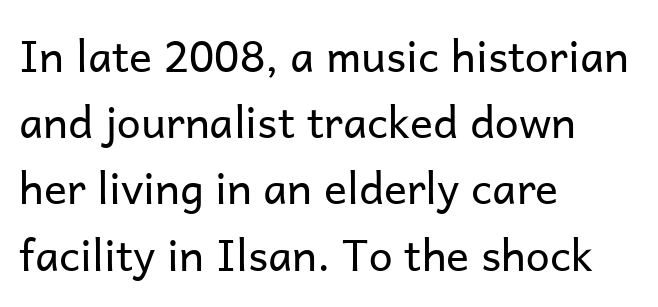
Q: Is the text bold? A: No.
Q: Is the text italic (slanted)? A: No, it is upright.
Q: Is the typeface a serif or a sans-serif typeface? A: Sans-serif.
Q: Is the text underlined? A: No.
Q: How is the paragraph aligned? A: Left-aligned.
Q: Is the spacing between letters normal or unusually wide? A: Normal.
Q: Is the spacing between lines tight, normal or loose? A: Normal.
Q: Width (condensed, normal, or wide)? A: Normal.
Q: Stroke contrast? A: Low.
Q: x-height? A: Medium.
Q: Monospaced? A: No.
